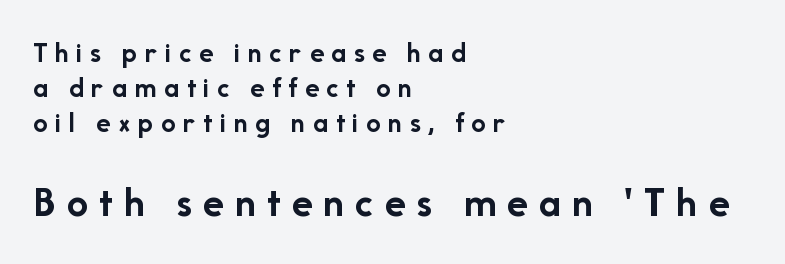
{"serif": "no", "italic": "no", "bold": "yes", "weight": "semibold", "width": "normal", "stroke_contrast": "low", "x_height": "medium", "monospaced": "no", "underline": "no", "align": "left", "line_spacing_ratio": 1.21, "letter_spacing": "wide", "letter_spacing_em": 0.26, "larger_block": "second", "size_ratio": 1.48, "glyph_px": 43}
